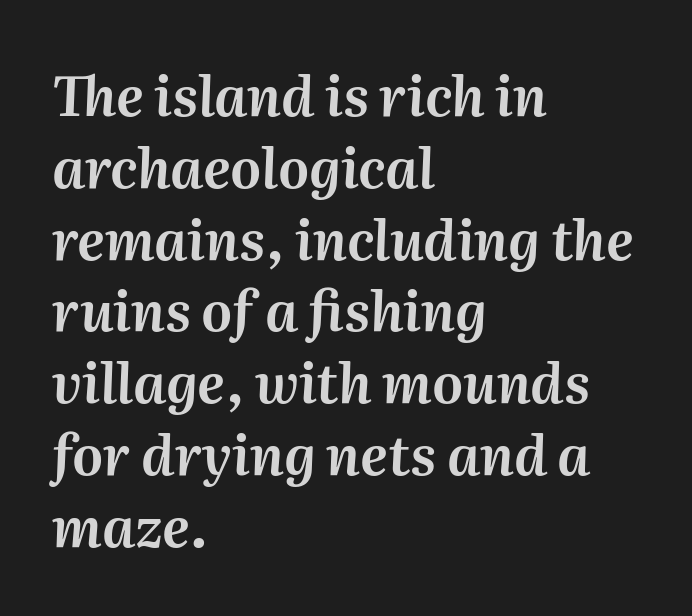
The image shows 54 px text type, italic (leaning right); set left-aligned, normal line spacing (1.33x), normal letter spacing, not underlined; medium stroke contrast and a medium x-height.
